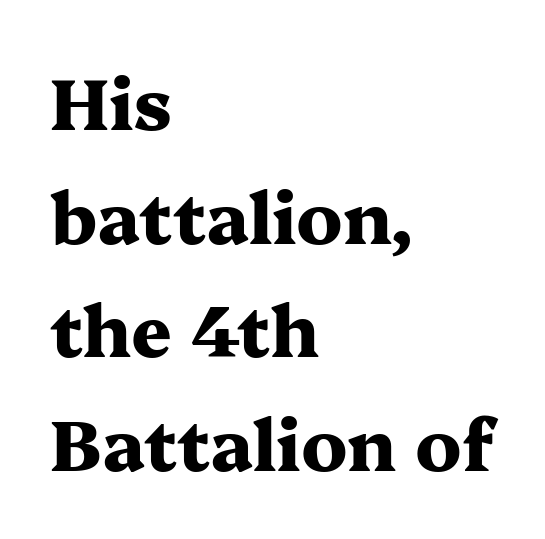
The image shows 71 px heavy, wide serif type, upright; set left-aligned, normal line spacing (1.6x), normal letter spacing, not underlined; medium stroke contrast and a medium x-height.
